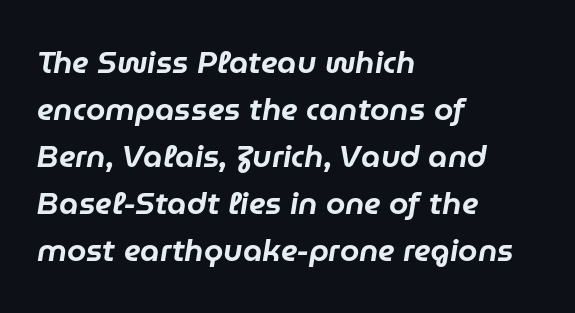
The image shows 31 px text type, italic (leaning right); set left-aligned, normal line spacing (1.52x), normal letter spacing, not underlined; low stroke contrast and a medium x-height.
